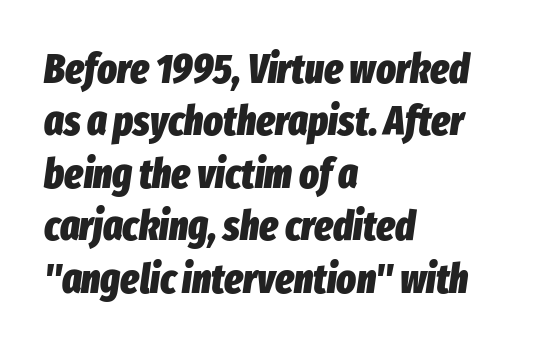
Q: Is the text bold? A: Yes.
Q: Is the text italic (slanted)? A: Yes, it leans right by about 8 degrees.
Q: Is the text underlined? A: No.
Q: How is the paragraph aligned? A: Left-aligned.
Q: Is the spacing between letters normal or unusually wide? A: Normal.
Q: Is the spacing between lines tight, normal or loose? A: Normal.
Q: Width (condensed, normal, or wide)? A: Condensed.
Q: Stroke contrast? A: Low.
Q: x-height? A: Medium.
Q: Monospaced? A: No.
